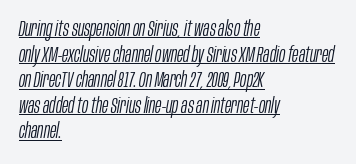
Q: Is the text bold? A: No.
Q: Is the text italic (slanted)? A: Yes, it leans right by about 10 degrees.
Q: Is the text underlined? A: Yes.
Q: How is the paragraph aligned? A: Left-aligned.
Q: Is the spacing between letters normal or unusually wide? A: Normal.
